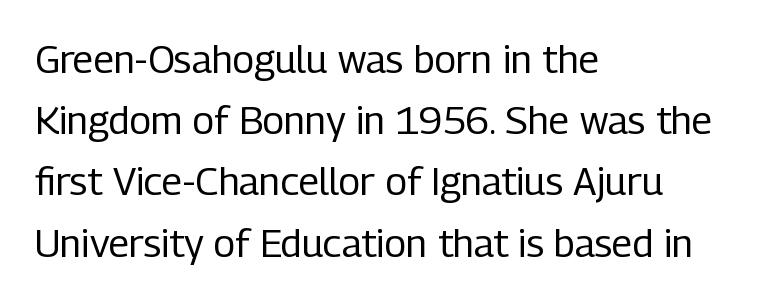
Q: Is the text bold? A: No.
Q: Is the text italic (slanted)? A: No, it is upright.
Q: Is the typeface a serif or a sans-serif typeface? A: Sans-serif.
Q: Is the text underlined? A: No.
Q: How is the paragraph aligned? A: Left-aligned.
Q: Is the spacing between letters normal or unusually wide? A: Normal.
Q: Is the spacing between lines tight, normal or loose? A: Normal.
Q: Width (condensed, normal, or wide)? A: Condensed.
Q: Stroke contrast? A: Low.
Q: x-height? A: Medium.
Q: Monospaced? A: No.
